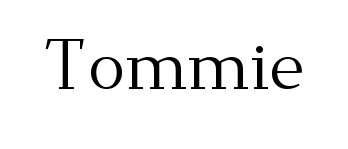
The image shows 70 px regular-weight serif type, upright; set normal letter spacing, not underlined; medium stroke contrast and a small x-height.
